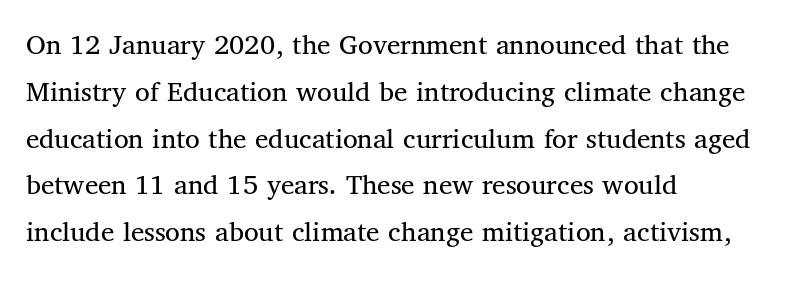
Q: Is the text bold? A: No.
Q: Is the text italic (slanted)? A: No, it is upright.
Q: Is the typeface a serif or a sans-serif typeface? A: Serif.
Q: Is the text underlined? A: No.
Q: How is the paragraph aligned? A: Left-aligned.
Q: Is the spacing between letters normal or unusually wide? A: Normal.
Q: Is the spacing between lines tight, normal or loose? A: Normal.
Q: Width (condensed, normal, or wide)? A: Normal.
Q: Stroke contrast? A: Medium.
Q: x-height? A: Medium.
Q: Monospaced? A: No.
